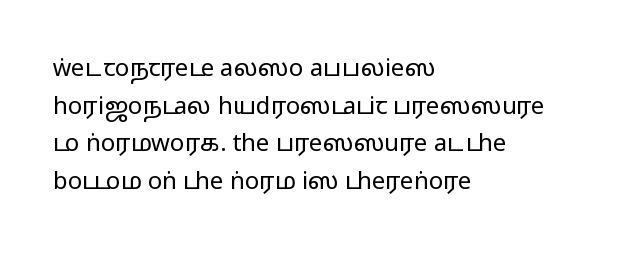
{"italic": "no", "underline": "no", "align": "left", "line_spacing": "normal", "line_spacing_ratio": 1.57, "letter_spacing": "normal", "letter_spacing_em": 0.0, "glyph_px": 24}
